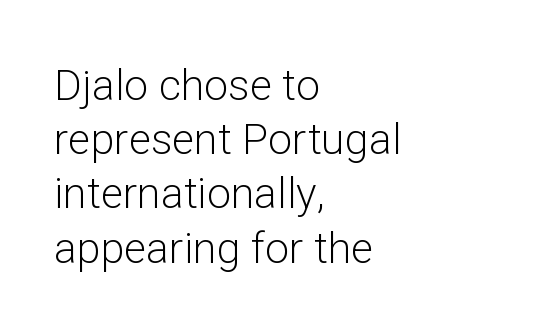
{"serif": "no", "italic": "no", "bold": "no", "weight": "light", "width": "normal", "stroke_contrast": "low", "x_height": "medium", "monospaced": "no", "underline": "no", "align": "left", "line_spacing": "normal", "line_spacing_ratio": 1.26, "letter_spacing": "normal", "letter_spacing_em": 0.0, "glyph_px": 43}
